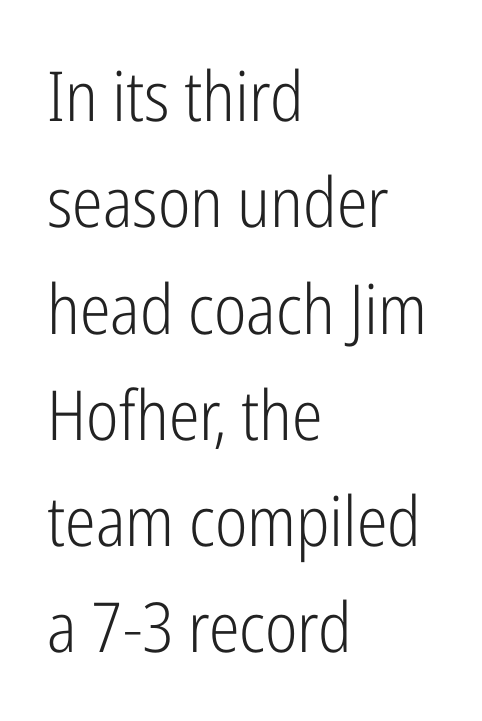
Regarding leading, the lines here are spaced in the standard way. Every row of glyphs begins at an identical x-position on the left. Unbolded letterforms with no extra heft. Typographically, this falls in the sans-serif category. Proportional: the letters do not fall into vertical columns. Nobody touched the tracking dial on this one.
